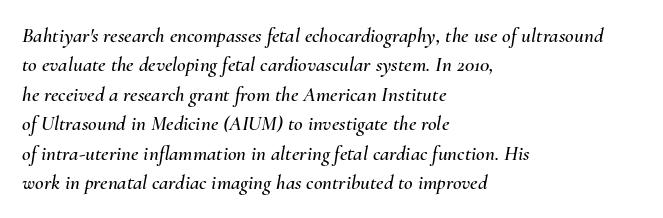
The image shows 21 px text type, italic (leaning right); set left-aligned, normal line spacing (1.4x), normal letter spacing, not underlined.
